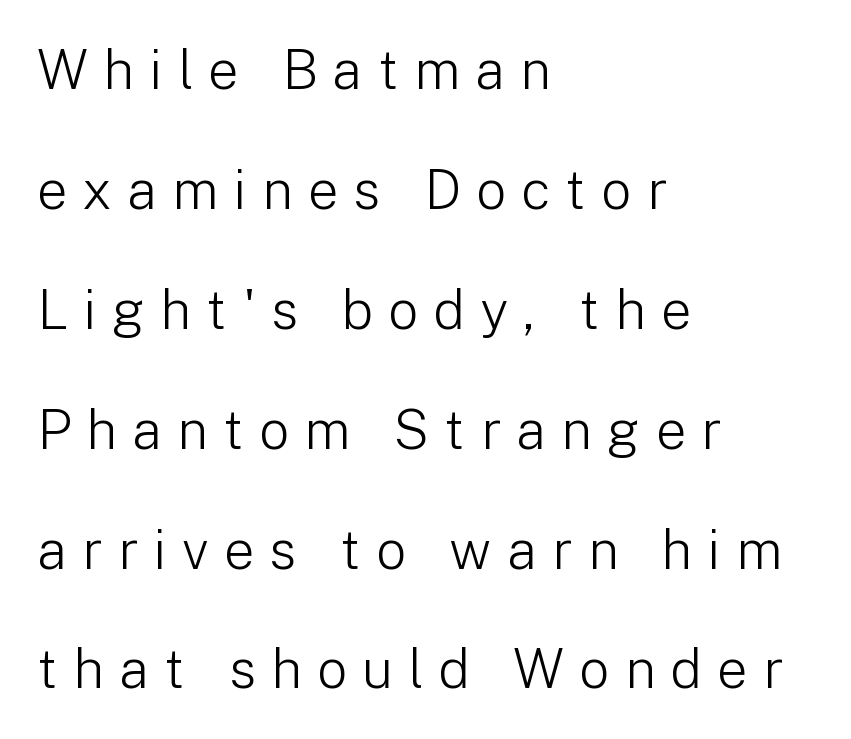
{"serif": "no", "italic": "no", "bold": "no", "weight": "light", "width": "normal", "stroke_contrast": "low", "x_height": "medium", "monospaced": "no", "underline": "no", "align": "left", "line_spacing": "loose", "line_spacing_ratio": 2.22, "letter_spacing": "wide", "letter_spacing_em": 0.28, "glyph_px": 54}
